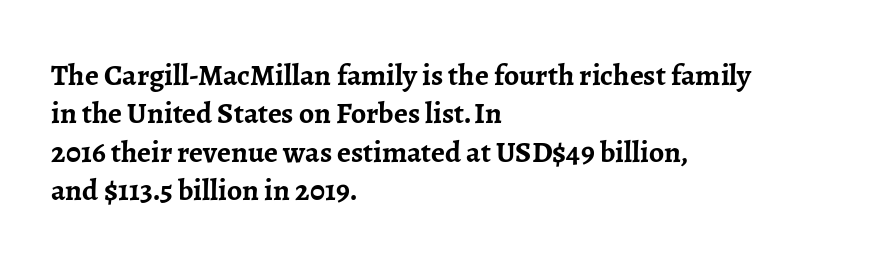
{"serif": "yes", "italic": "no", "bold": "yes", "weight": "semibold", "width": "normal", "stroke_contrast": "low", "x_height": "medium", "monospaced": "no", "underline": "no", "align": "left", "line_spacing": "normal", "line_spacing_ratio": 1.28, "letter_spacing": "normal", "letter_spacing_em": 0.0, "glyph_px": 30}
